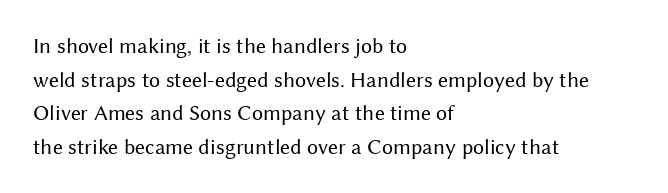
The image shows 22 px text type, upright; set left-aligned, normal line spacing (1.53x), normal letter spacing, not underlined.
